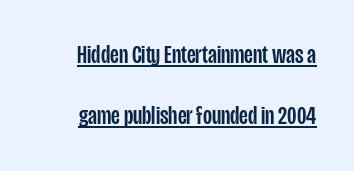
Q: Is the text italic (slanted)? A: No, it is upright.
Q: Is the text underlined? A: Yes.
Q: Is the spacing between letters normal or unusually wide? A: Normal.
Q: Is the spacing between lines tight, normal or loose? A: Loose.
